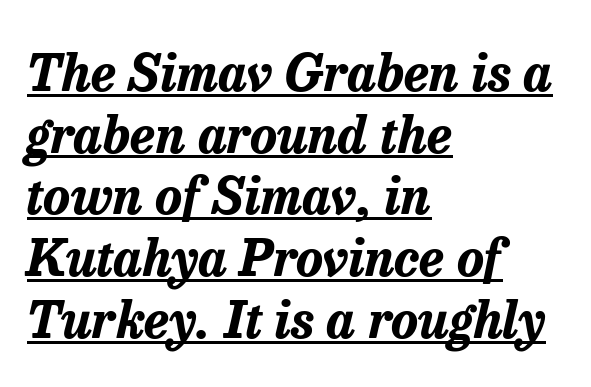
Is the letter spacing exaggerated? No — it looks like the ordinary default. Looks like regular typesetting: each glyph gets only the width it needs. Is there an underline? Yes — a line sits under the letters. Looking at the ascenders, they clearly lean.
